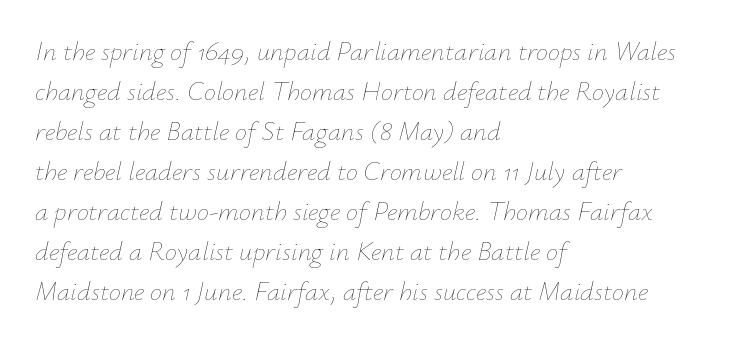
Q: Is the text bold? A: No.
Q: Is the text italic (slanted)? A: Yes, it leans right by about 12 degrees.
Q: Is the text underlined? A: No.
Q: How is the paragraph aligned? A: Left-aligned.
Q: Is the spacing between letters normal or unusually wide? A: Normal.
Q: Is the spacing between lines tight, normal or loose? A: Normal.
